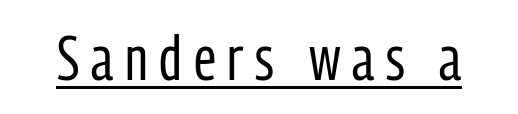
Is this a heavy cut? Hardly; it is regular or lighter. Is this a sans? Yes — the strokes have no serifs. Think of a printed novel: that variable character pitch is what you see here. The lettering holds an erect, upright posture throughout.
